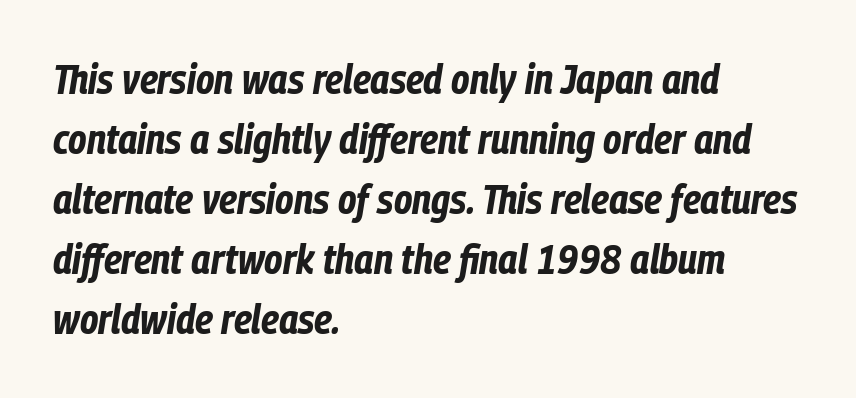
The passage shown is not underscored anywhere. Caption: multi-line text, flush left, ragged right. Letter spacing: default. Successive baselines arrive at the customary interval. Look at the stroke-to-counter ratio: heavy, a bold. This is oblique type, the kind used for emphasis or titles.
